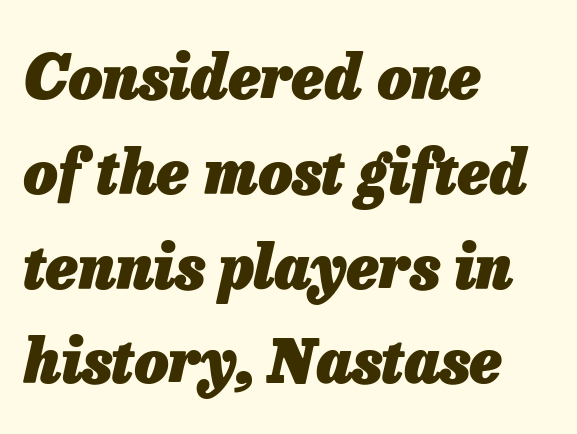
Q: Is the text bold? A: Yes.
Q: Is the text italic (slanted)? A: Yes, it leans right by about 13 degrees.
Q: Is the text underlined? A: No.
Q: How is the paragraph aligned? A: Left-aligned.
Q: Is the spacing between letters normal or unusually wide? A: Normal.
Q: Is the spacing between lines tight, normal or loose? A: Normal.
Q: Width (condensed, normal, or wide)? A: Normal.
Q: Stroke contrast? A: Low.
Q: x-height? A: Medium.
Q: Monospaced? A: No.
